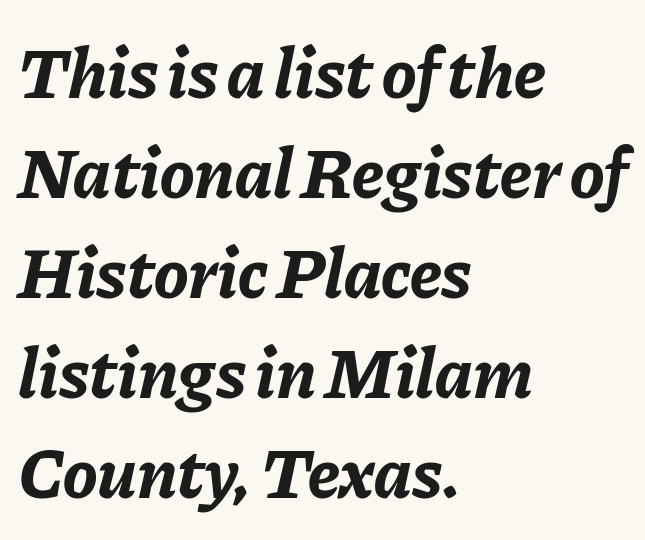
{"italic": "yes", "lean": "right", "slant_degrees": 11, "bold": "yes", "weight": "bold", "width": "normal", "stroke_contrast": "low", "x_height": "medium", "monospaced": "no", "underline": "no", "align": "left", "line_spacing": "normal", "line_spacing_ratio": 1.39, "letter_spacing": "normal", "letter_spacing_em": 0.0, "glyph_px": 72}
